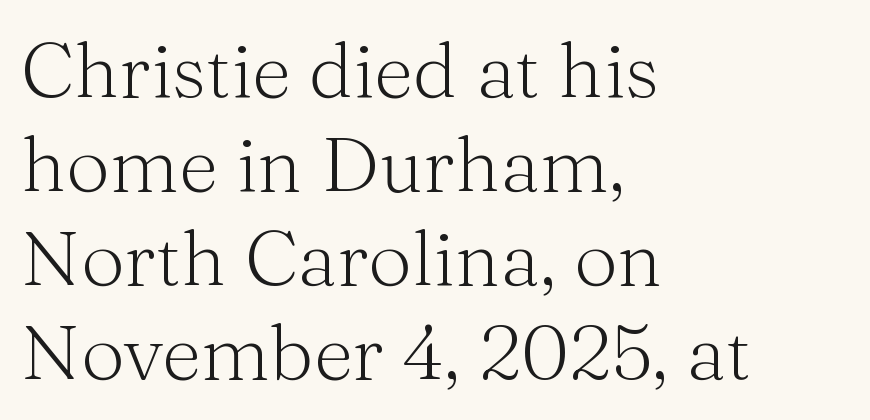
A roman cut, with each character standing at attention. Typeset ragged right — the left edge is the straight one. The type is set solid horizontally, with unmodified tracking. The cut favours lightness, reaching ordinary text weight at its darkest. Bare-footed words on every line.
